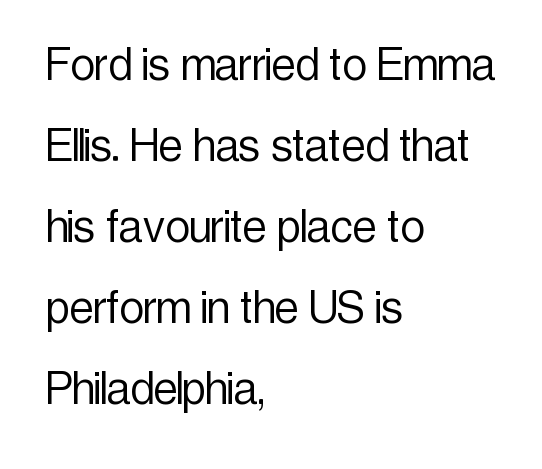
Each new line begins a customary step beneath the previous one. Weight: in the light-to-regular range. Spacing verdict: proportional, widths tailored to each character. Nothing sits at the stroke ends, so this counts as sans-serif.
